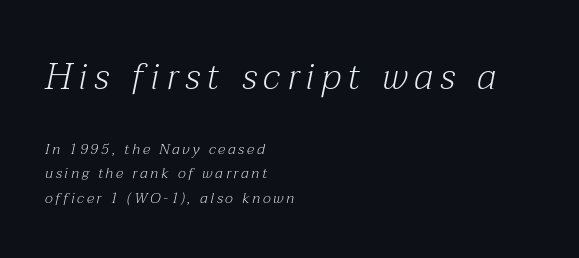
{"serif": "yes", "italic": "yes", "lean": "right", "slant_degrees": 12, "bold": "no", "weight": "light", "width": "normal", "stroke_contrast": "medium", "x_height": "medium", "monospaced": "no", "underline": "no", "align": "left", "line_spacing": "normal", "line_spacing_ratio": 1.65, "larger_block": "first", "size_ratio": 2.47, "glyph_px": 37}
